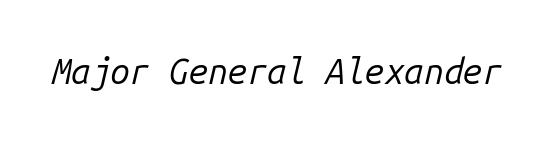
The image shows 35 px regular-weight type, italic (leaning right), monospaced; set normal letter spacing, not underlined; low stroke contrast and a medium x-height.
